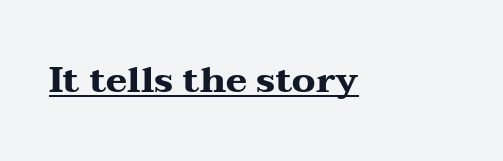
Q: Is the text bold? A: Yes.
Q: Is the text italic (slanted)? A: No, it is upright.
Q: Is the typeface a serif or a sans-serif typeface? A: Serif.
Q: Is the text underlined? A: Yes.
Q: Is the spacing between letters normal or unusually wide? A: Normal.
Q: Width (condensed, normal, or wide)? A: Wide.
Q: Stroke contrast? A: Medium.
Q: x-height? A: Medium.
Q: Monospaced? A: No.
